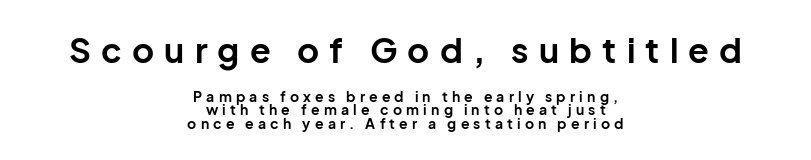
Q: Is the text bold? A: Yes.
Q: Is the text italic (slanted)? A: No, it is upright.
Q: Is the typeface a serif or a sans-serif typeface? A: Sans-serif.
Q: Is the text underlined? A: No.
Q: How is the paragraph aligned? A: Centered.
Q: Is the spacing between letters normal or unusually wide? A: Unusually wide.
Q: Is the spacing between lines tight, normal or loose? A: Tight.
Q: Which block of text is set in a larger size, the first (top) or the second (bottom)? A: The first (top) one.
Q: Width (condensed, normal, or wide)? A: Normal.
Q: Stroke contrast? A: Low.
Q: x-height? A: Medium.
Q: Monospaced? A: No.
